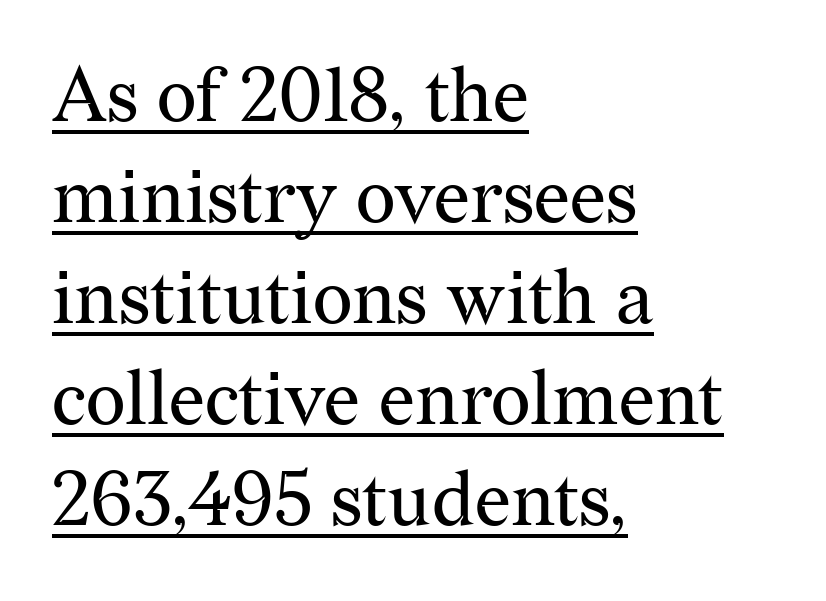
{"serif": "yes", "italic": "no", "bold": "no", "weight": "regular", "width": "normal", "stroke_contrast": "medium", "x_height": "medium", "monospaced": "no", "underline": "yes", "align": "left", "line_spacing": "normal", "line_spacing_ratio": 1.33, "letter_spacing": "normal", "letter_spacing_em": 0.0, "glyph_px": 76}
